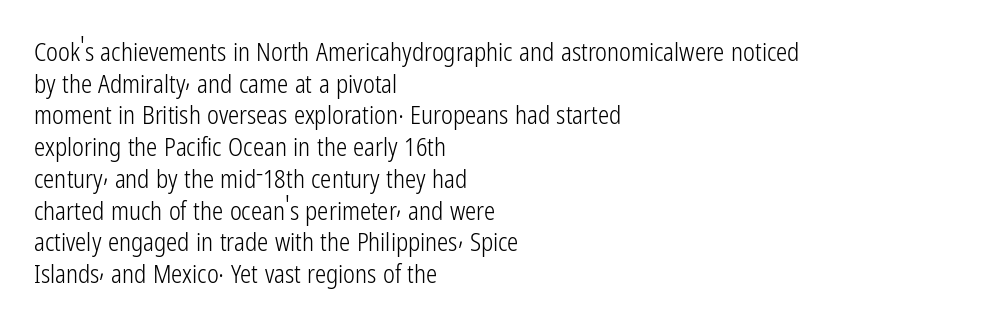
The characters are drawn with everyday or finer stroke widths. The string is rendered with underlining switched off. Leading matches the norm, producing a regular column. This sample uses plain, unmodified letter spacing.
